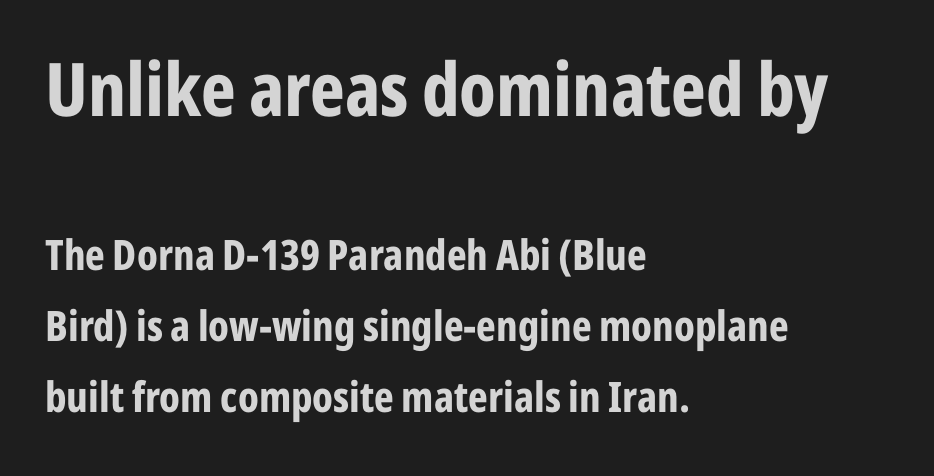
The image shows 74 px bold, condensed sans-serif type, upright; set left-aligned, normal line spacing (1.69x), normal letter spacing, not underlined; the first (top) block is 1.76x larger; low stroke contrast and a medium x-height.
